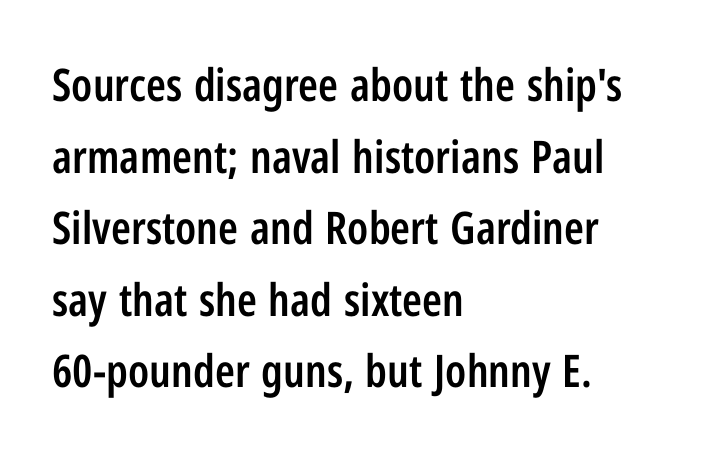
The image shows 45 px semibold, condensed sans-serif type, upright; set left-aligned, normal line spacing (1.59x), normal letter spacing, not underlined; low stroke contrast and a medium x-height.
